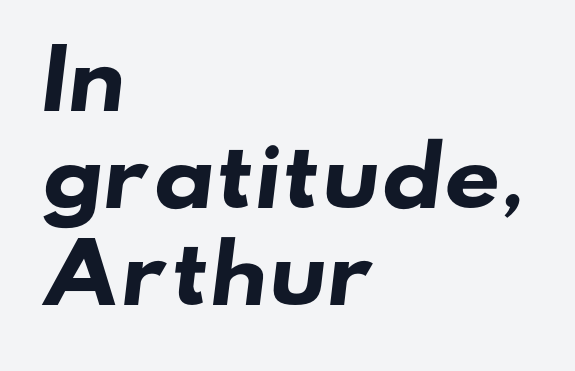
{"serif": "no", "bold": "yes", "weight": "heavy", "width": "wide", "stroke_contrast": "low", "x_height": "small", "monospaced": "no", "underline": "no", "align": "left", "line_spacing_ratio": 1.23, "letter_spacing": "normal", "letter_spacing_em": 0.0, "glyph_px": 79}
